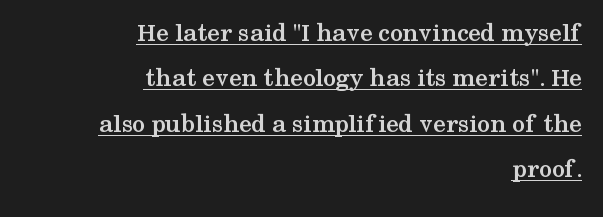
In terms of letterspacing, this is plain default setting. Posture: upright roman. Chunky letters — that's bold for sure. The sample's only ornament is a line tracing under the words. Line ends are locked; line starts wander.
